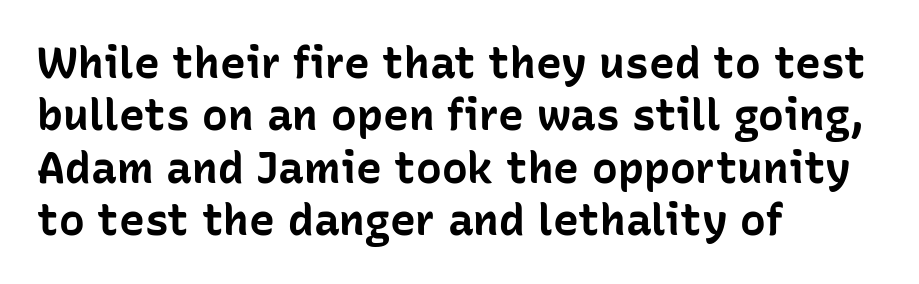
When letters stand straight like this, we call the style roman or upright. This rendering features lettering with no underline. As a designer I'd log this as weight 700, bold. These lines are rendered in a variable-pitch font.
